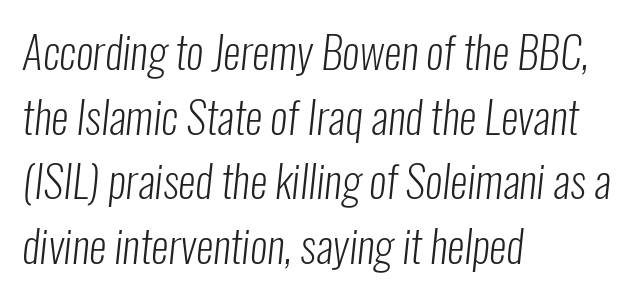
Varying glyph widths throughout — classic text-font behaviour. What stands out about the letter spacing? Nothing — it is the standard amount. Interline gaps are of average width in this sample. The characters display no serif detailing; their extremities are plain. Casual observation: everything's shoved over to the left. Weight class: somewhere from thin through regular.
